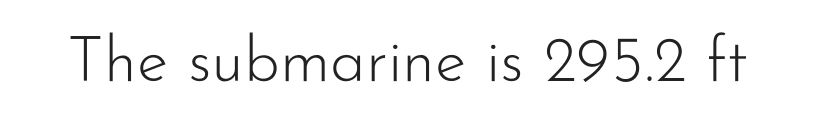
The image shows 64 px light sans-serif type, upright; set normal letter spacing, not underlined; low stroke contrast and a small x-height.
